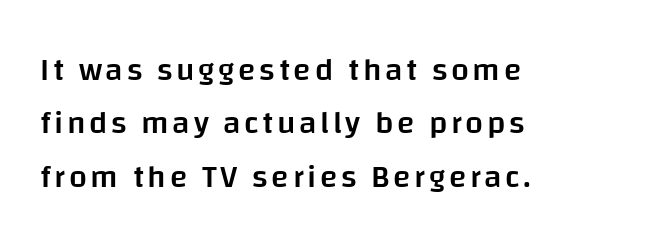
Every row of glyphs begins at an identical x-position on the left. Notice how descenders clear the ascenders below comfortably — that's standard leading. These lines are rendered in a variable-pitch font. Italic? Not at all — the glyphs are vertical. Examine the stroke ends and you'll find no serifs. No word sits above an underline.
